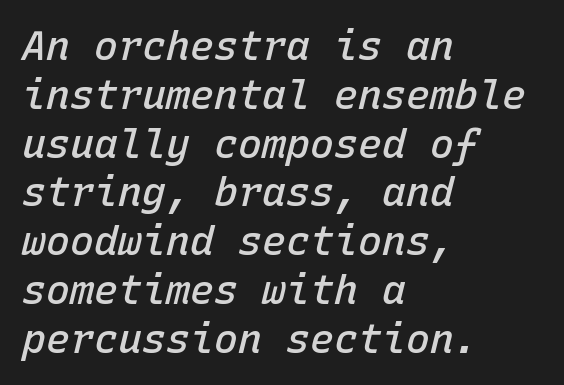
{"italic": "yes", "lean": "right", "slant_degrees": 15, "bold": "semi", "weight": "semibold", "width": "normal", "stroke_contrast": "low", "x_height": "medium", "monospaced": "yes", "underline": "no", "align": "left", "line_spacing_ratio": 1.22, "letter_spacing": "normal", "letter_spacing_em": 0.0, "glyph_px": 40}
